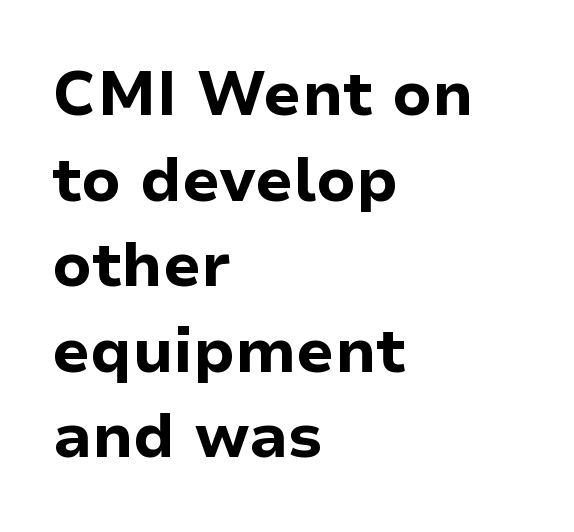
{"serif": "no", "italic": "no", "bold": "yes", "weight": "bold", "width": "normal", "stroke_contrast": "low", "x_height": "medium", "monospaced": "no", "underline": "no", "align": "left", "line_spacing": "normal", "line_spacing_ratio": 1.38, "letter_spacing": "normal", "letter_spacing_em": 0.0, "glyph_px": 62}
